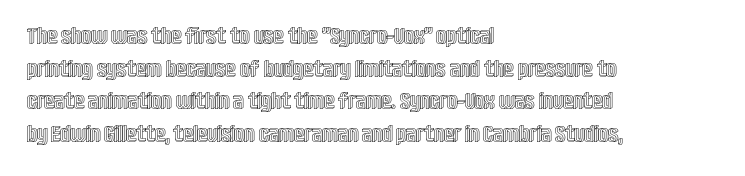
All the whitespace from short lines collects on the right. Standard letterfit; no display-style spreading of the glyphs. The area under the type is left untouched. Characters remain perfectly vertical along every line. If you measured baseline to baseline, you'd find a middling distance.
